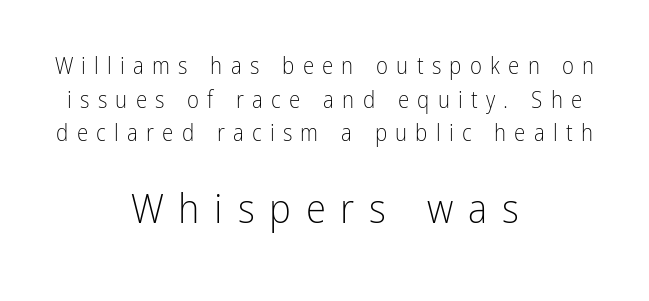
{"serif": "no", "italic": "no", "bold": "no", "weight": "light", "width": "condensed", "stroke_contrast": "low", "x_height": "medium", "monospaced": "no", "underline": "no", "align": "center", "line_spacing": "normal", "line_spacing_ratio": 1.46, "letter_spacing": "wide", "letter_spacing_em": 0.36, "larger_block": "second", "size_ratio": 1.78, "glyph_px": 41}
